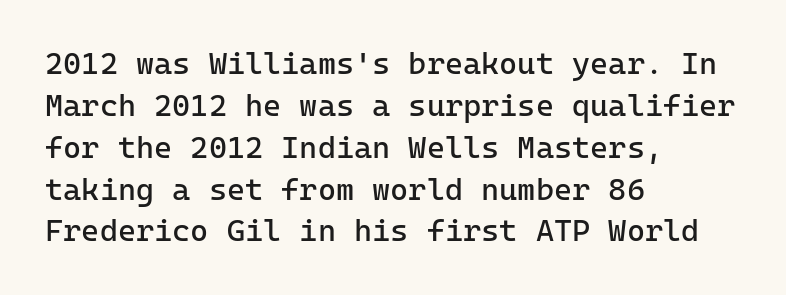
The image shows 31 px regular-weight sans-serif type, upright, monospaced; set left-aligned, normal line spacing (1.35x), normal letter spacing, not underlined; low stroke contrast and a medium x-height.
